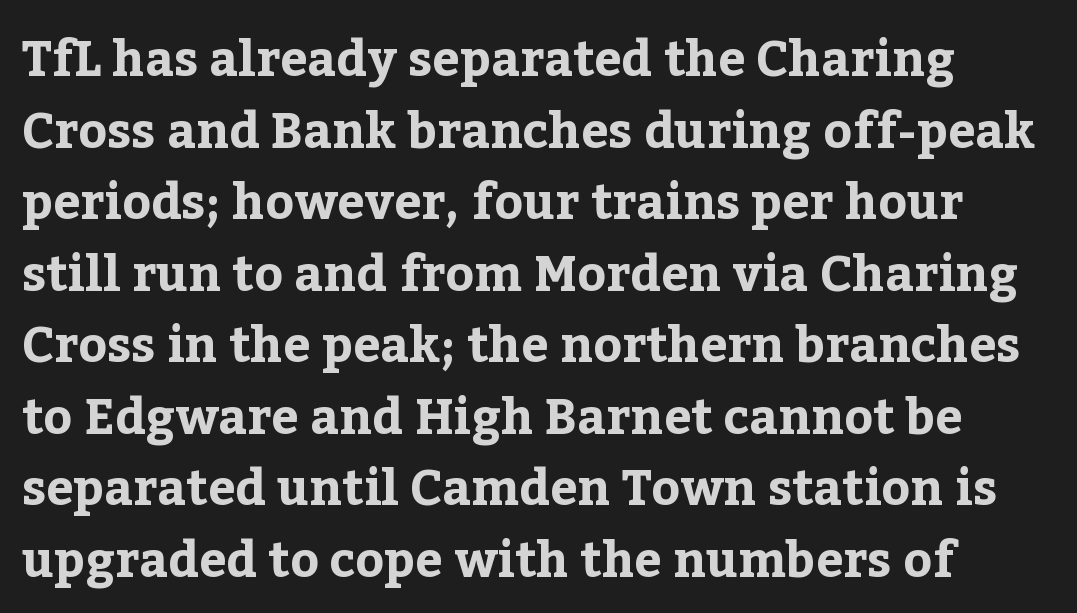
The image shows 49 px bold serif type, upright; set normal line spacing (1.46x), normal letter spacing, not underlined; low stroke contrast and a medium x-height.
